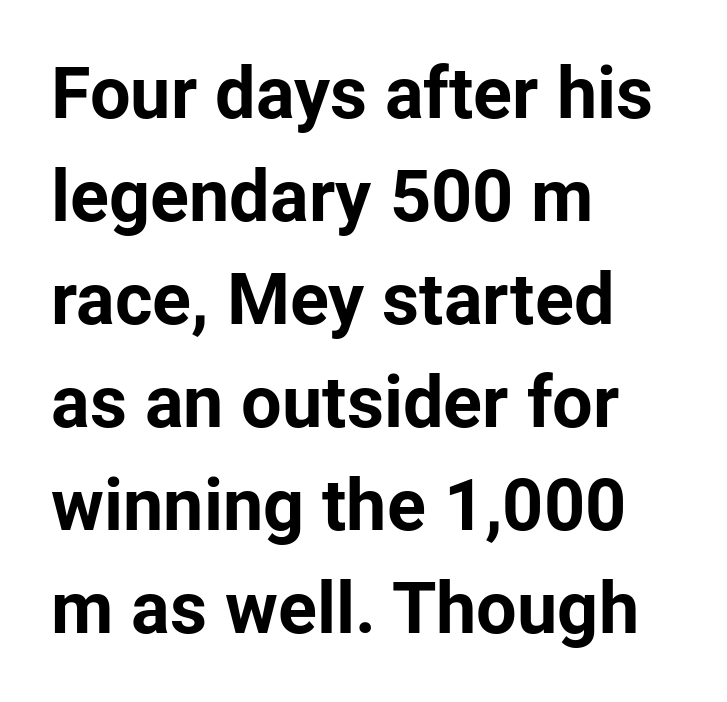
{"serif": "no", "italic": "no", "bold": "yes", "weight": "bold", "width": "normal", "stroke_contrast": "low", "x_height": "medium", "monospaced": "no", "underline": "no", "align": "left", "line_spacing": "normal", "line_spacing_ratio": 1.43, "letter_spacing": "normal", "letter_spacing_em": 0.0, "glyph_px": 72}
